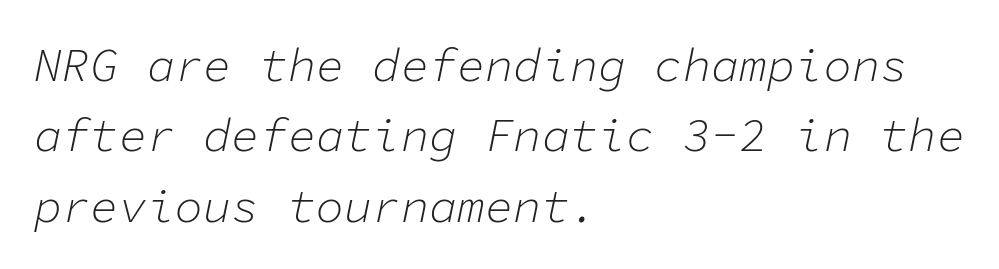
{"italic": "yes", "lean": "right", "slant_degrees": 11, "bold": "no", "weight": "light", "width": "normal", "stroke_contrast": "low", "x_height": "medium", "monospaced": "yes", "underline": "no", "align": "left", "line_spacing": "normal", "line_spacing_ratio": 1.5, "letter_spacing": "normal", "letter_spacing_em": 0.0, "glyph_px": 47}
